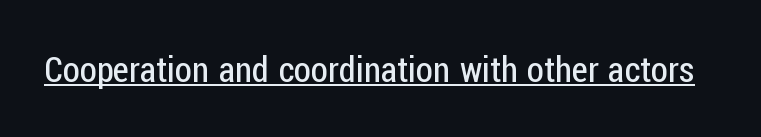
Letter spacing: default. The strokes are not fattened; the text isn't bold. This is underlined copy, the kind a proofreader might mark for attention. No italicization has been applied; the sample stays upright.
